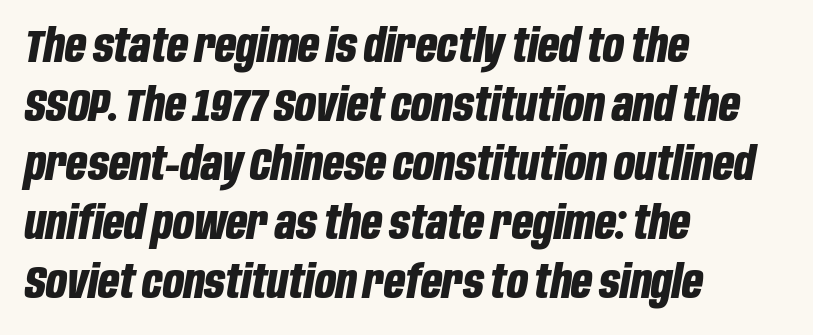
Q: Is the text bold? A: Yes.
Q: Is the text italic (slanted)? A: Yes, it leans right by about 10 degrees.
Q: Is the text underlined? A: No.
Q: How is the paragraph aligned? A: Left-aligned.
Q: Is the spacing between letters normal or unusually wide? A: Normal.
Q: Is the spacing between lines tight, normal or loose? A: Normal.
Q: Width (condensed, normal, or wide)? A: Condensed.
Q: Stroke contrast? A: Low.
Q: x-height? A: Large.
Q: Monospaced? A: No.
